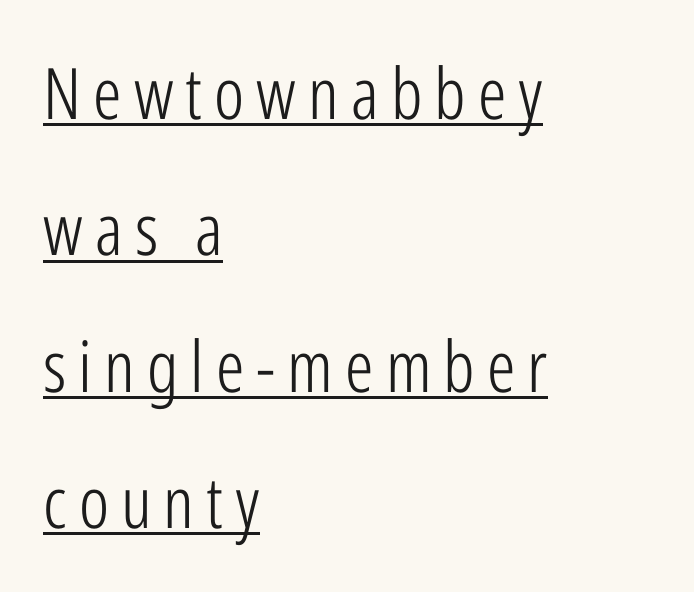
{"serif": "no", "italic": "no", "bold": "no", "weight": "light", "width": "condensed", "stroke_contrast": "low", "x_height": "medium", "monospaced": "no", "underline": "yes", "align": "left", "line_spacing": "loose", "line_spacing_ratio": 1.92, "glyph_px": 71}
